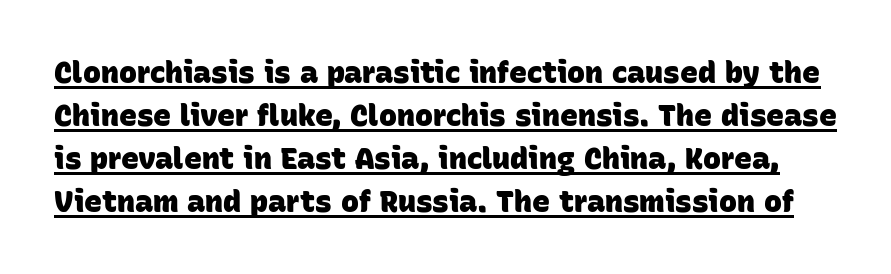
The image shows 30 px heavy sans-serif type; set normal line spacing (1.43x), normal letter spacing, underlined; low stroke contrast and a large x-height.
